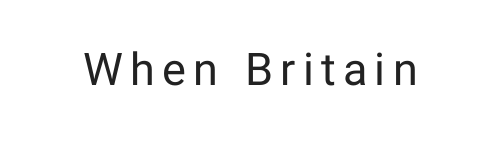
The image shows 45 px regular-weight sans-serif type, upright; set not underlined; low stroke contrast and a medium x-height.
